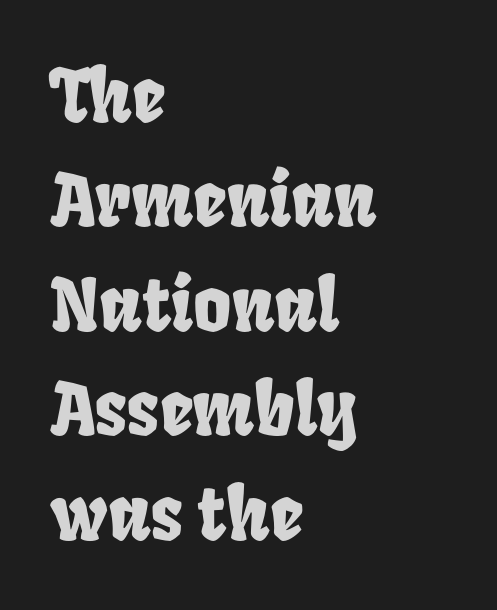
The image shows 73 px condensed type; set left-aligned, normal line spacing (1.43x), normal letter spacing, not underlined; low stroke contrast and a large x-height.
